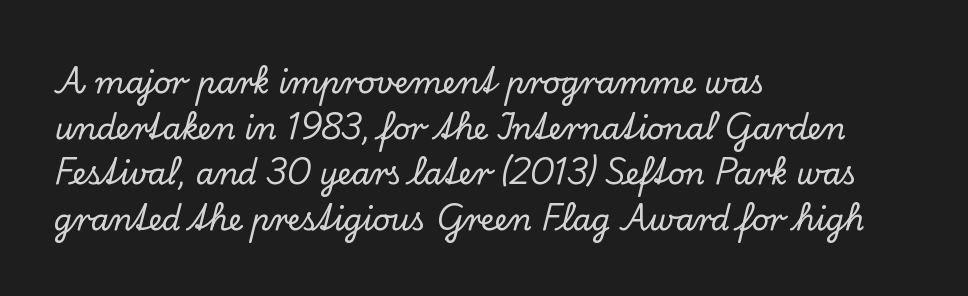
The image shows 30 px serif type; set left-aligned, normal line spacing (1.52x), normal letter spacing, not underlined; low stroke contrast and a small x-height.
